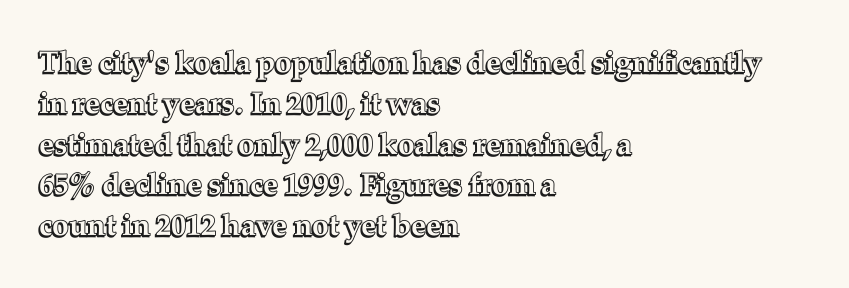
{"italic": "no", "width": "normal", "x_height": "medium", "monospaced": "no", "underline": "no", "align": "left", "line_spacing": "normal", "line_spacing_ratio": 1.36, "letter_spacing": "normal", "letter_spacing_em": 0.0, "glyph_px": 30}
